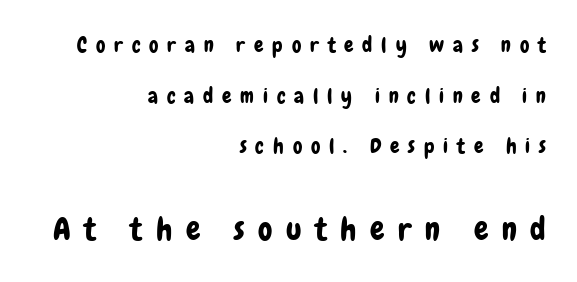
The image shows 32 px condensed sans-serif type, upright; set right-aligned, loose line spacing (2.41x), unusually wide letter spacing (+0.42 em), not underlined; the second (bottom) block is 1.52x larger; low stroke contrast and a medium x-height.
